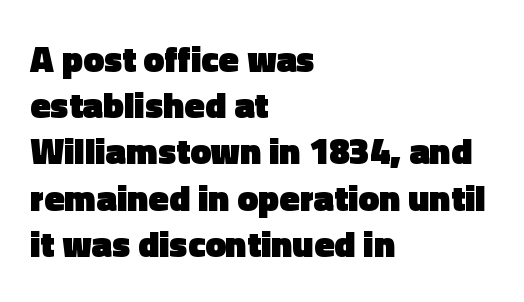
Q: Is the text bold? A: Yes.
Q: Is the text italic (slanted)? A: No, it is upright.
Q: Is the typeface a serif or a sans-serif typeface? A: Sans-serif.
Q: Is the text underlined? A: No.
Q: How is the paragraph aligned? A: Left-aligned.
Q: Is the spacing between letters normal or unusually wide? A: Normal.
Q: Is the spacing between lines tight, normal or loose? A: Normal.
Q: Width (condensed, normal, or wide)? A: Normal.
Q: x-height? A: Medium.
Q: Monospaced? A: No.
